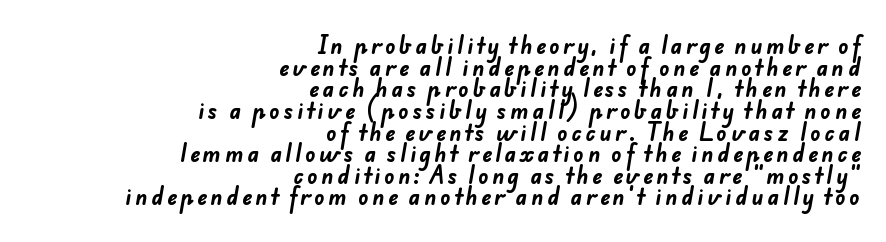
{"bold": "yes", "underline": "no", "align": "right", "line_spacing": "tight", "line_spacing_ratio": 1.03, "glyph_px": 21}
